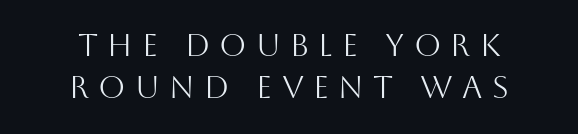
The string is rendered with underlining switched off. The tracking jumps out immediately: characters are airy and widely separated. Note the varied advance widths — an 'i' is clearly narrower than an 'm'. The lettering holds an erect, upright posture throughout. Heft: none added — not bold.
